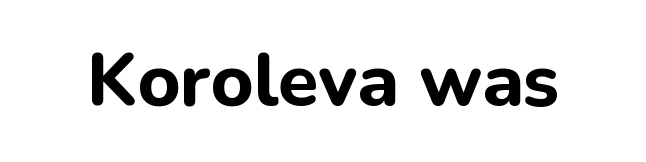
The image shows 74 px bold sans-serif type, upright; set normal letter spacing, not underlined; low stroke contrast and a medium x-height.
